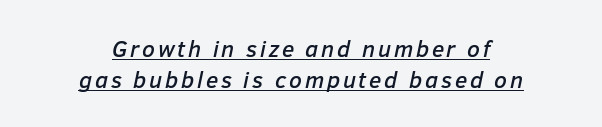
{"italic": "yes", "lean": "right", "slant_degrees": 12, "underline": "yes", "align": "center", "line_spacing": "normal", "line_spacing_ratio": 1.34, "glyph_px": 23}
